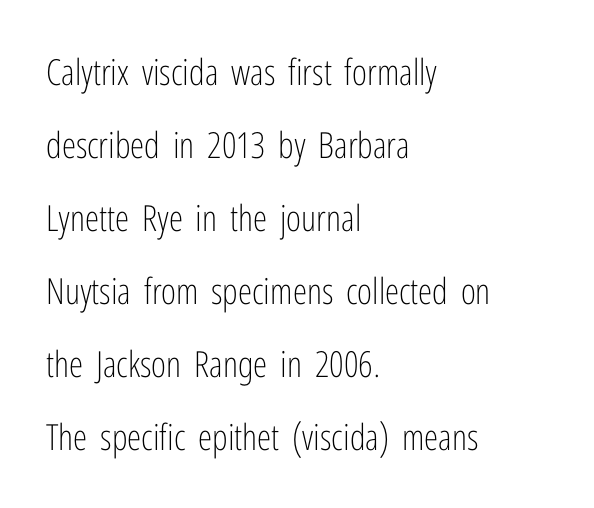
Q: Is the text bold? A: No.
Q: Is the text italic (slanted)? A: No, it is upright.
Q: Is the typeface a serif or a sans-serif typeface? A: Sans-serif.
Q: Is the text underlined? A: No.
Q: How is the paragraph aligned? A: Left-aligned.
Q: Is the spacing between letters normal or unusually wide? A: Normal.
Q: Is the spacing between lines tight, normal or loose? A: Loose.
Q: Width (condensed, normal, or wide)? A: Condensed.
Q: Stroke contrast? A: Low.
Q: x-height? A: Medium.
Q: Monospaced? A: No.
